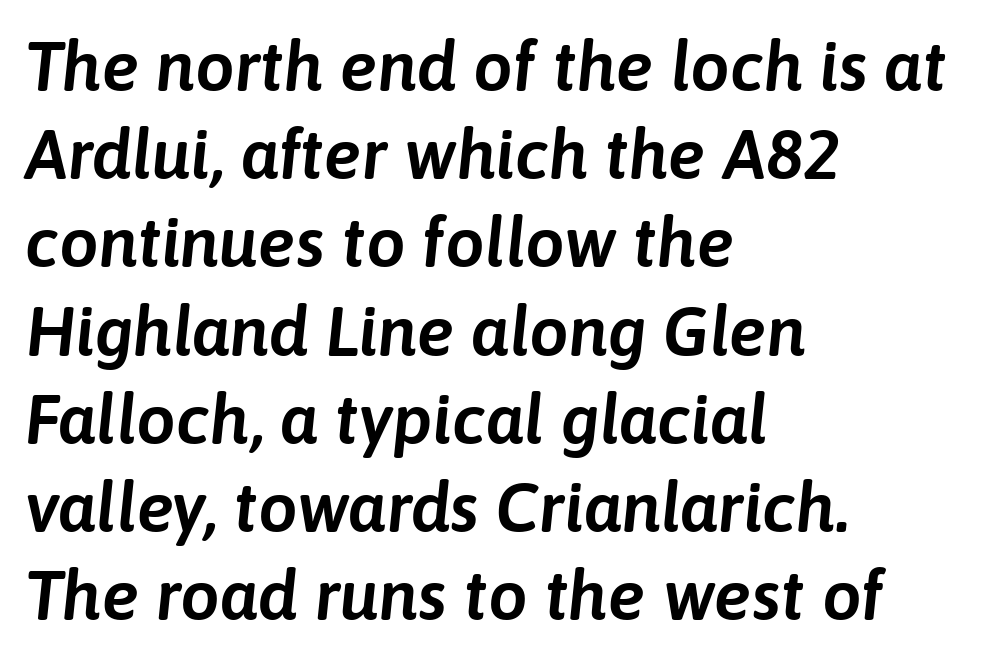
{"italic": "yes", "lean": "right", "slant_degrees": 6, "width": "normal", "stroke_contrast": "low", "x_height": "medium", "monospaced": "no", "underline": "no", "align": "left", "line_spacing": "normal", "line_spacing_ratio": 1.26, "letter_spacing": "normal", "letter_spacing_em": 0.0, "glyph_px": 70}
